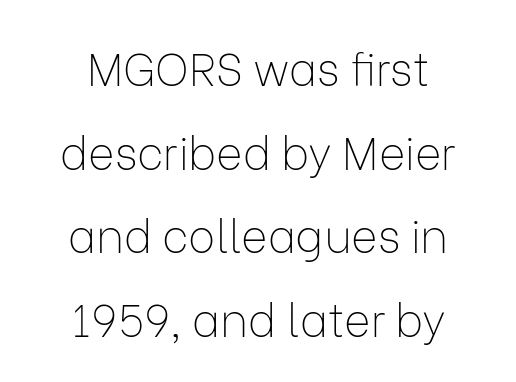
Leftover space on each line is divided equally before and after the words. Proportional: the letters do not fall into vertical columns. What stands out about the letter spacing? Nothing — it is the standard amount. Each row of text sits above clean, open space. The type family on display is of the sans-serif kind.
